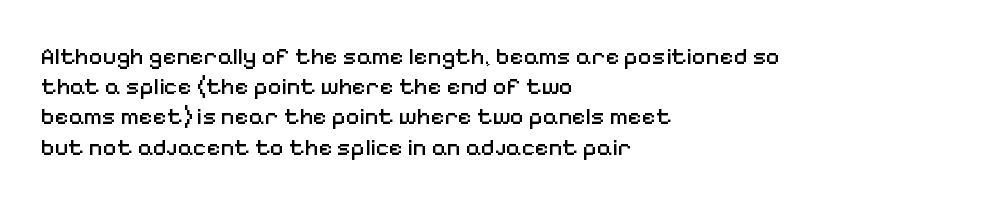
The image shows 24 px text type, upright; set left-aligned, normal line spacing (1.26x), normal letter spacing, not underlined.
